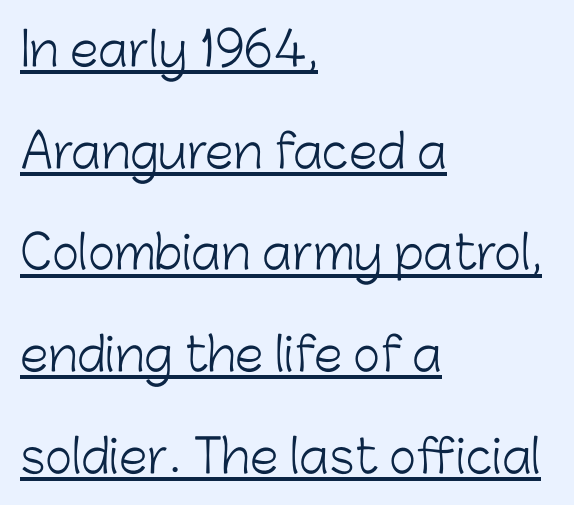
{"serif": "no", "italic": "no", "bold": "no", "weight": "light", "width": "normal", "stroke_contrast": "low", "x_height": "medium", "monospaced": "no", "underline": "yes", "align": "left", "line_spacing": "loose", "line_spacing_ratio": 2.21, "letter_spacing": "normal", "letter_spacing_em": 0.0, "glyph_px": 46}
